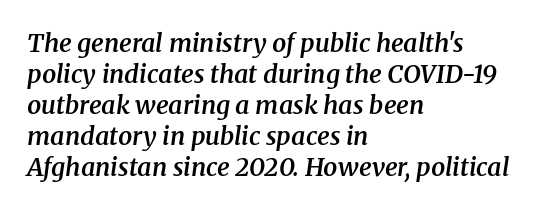
Q: Is the text bold? A: Semi-bold.
Q: Is the text italic (slanted)? A: Yes, it leans right by about 8 degrees.
Q: Is the text underlined? A: No.
Q: How is the paragraph aligned? A: Left-aligned.
Q: Is the spacing between letters normal or unusually wide? A: Normal.
